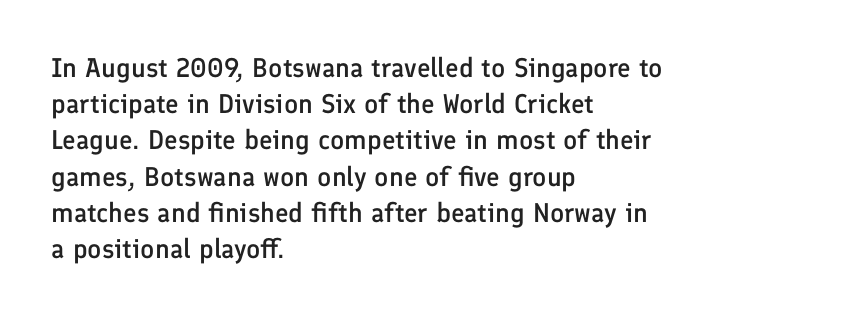
The image shows 27 px text type, upright; set left-aligned, normal line spacing (1.34x), normal letter spacing, not underlined.
